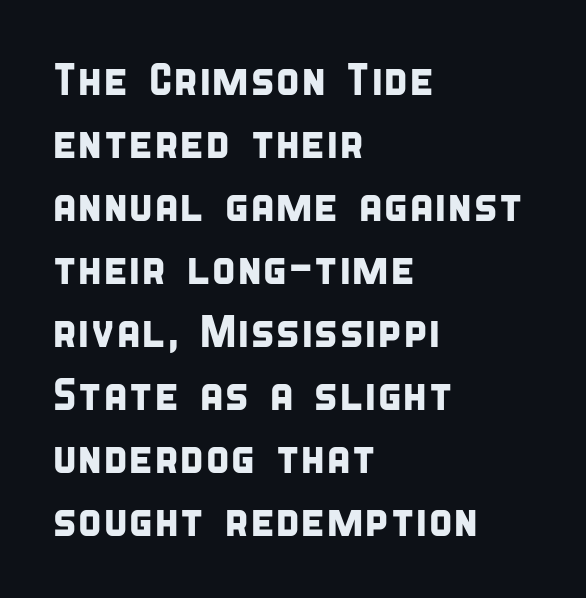
The image shows 45 px condensed sans-serif type; set left-aligned, normal line spacing (1.4x), normal letter spacing, not underlined; low stroke contrast and a large x-height.
